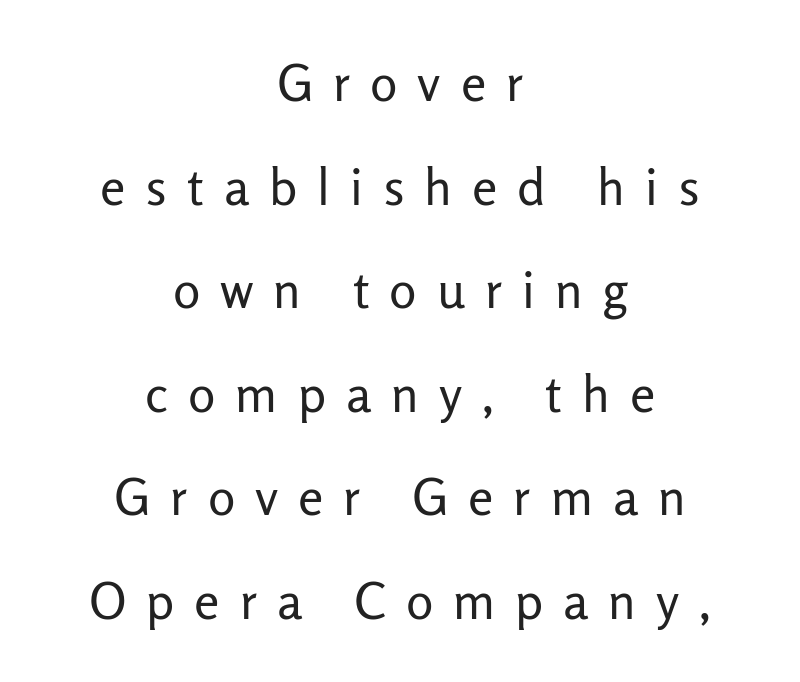
The passage shown has open, widely tracked lettering throughout. The weight would be labelled regular, book, light, or lighter still. The passage shown is typed in a proportional face where columns would drift. Style check: upright.
